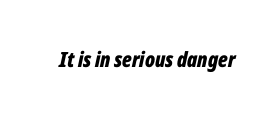
The image shows 21 px bold type, italic (leaning right); set normal letter spacing, not underlined.
